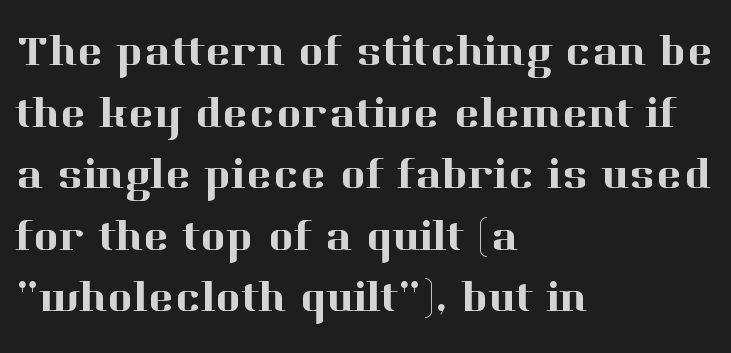
The ragged edge is on the right, which tells us the setting is flush left. No word sits above an underline. Stroke terminals: seriffed. Spacing verdict: proportional, widths tailored to each character. Leading: standard. There is no visible air inserted between adjacent glyphs.
